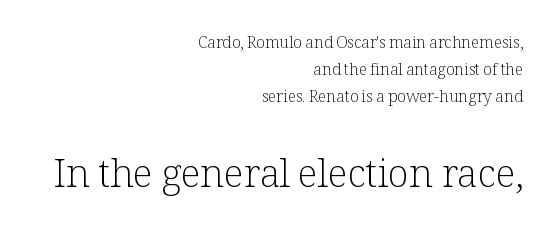
{"serif": "yes", "italic": "no", "bold": "no", "weight": "light", "width": "normal", "stroke_contrast": "low", "x_height": "medium", "monospaced": "no", "underline": "no", "align": "right", "line_spacing": "normal", "line_spacing_ratio": 1.7, "letter_spacing": "normal", "letter_spacing_em": 0.0, "larger_block": "second", "size_ratio": 2.44, "glyph_px": 39}
